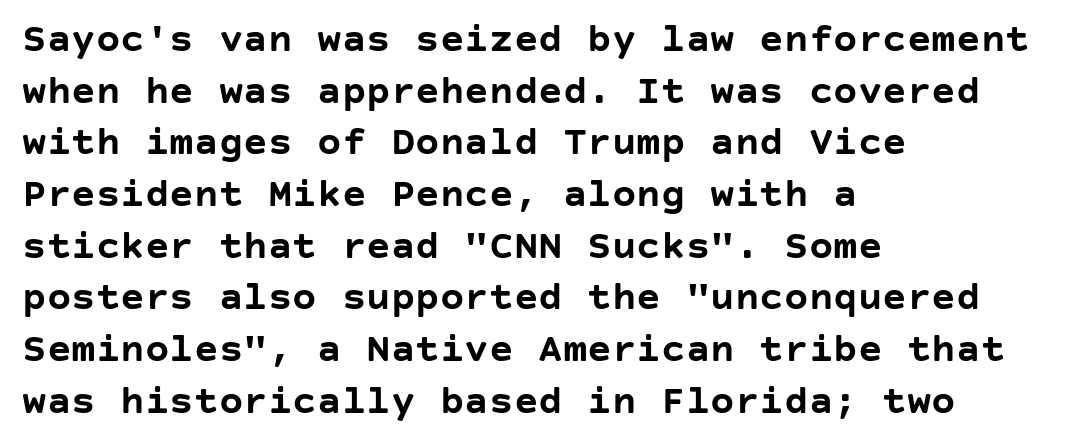
The image shows 41 px semibold sans-serif type, upright; set left-aligned, normal line spacing (1.26x), normal letter spacing, not underlined; low stroke contrast and a large x-height.
